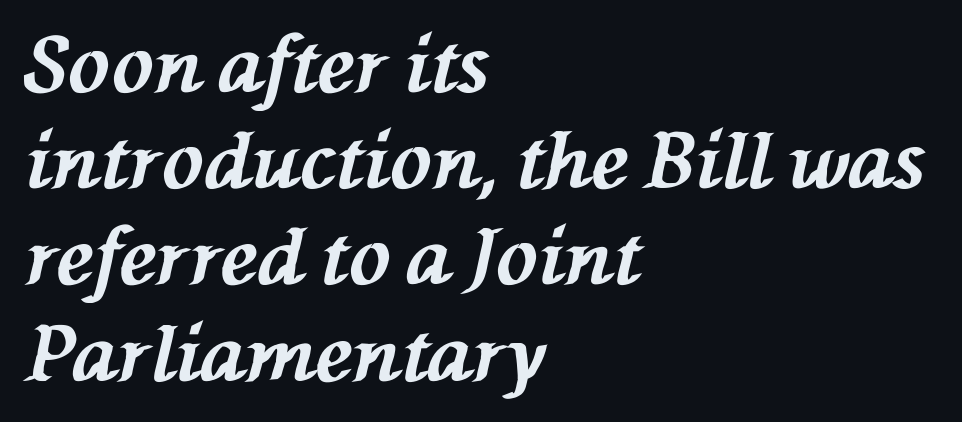
{"italic": "yes", "lean": "left", "slant_degrees": 76, "bold": "yes", "weight": "bold", "width": "normal", "stroke_contrast": "medium", "x_height": "medium", "monospaced": "no", "underline": "no", "align": "left", "line_spacing": "normal", "line_spacing_ratio": 1.25, "letter_spacing": "normal", "letter_spacing_em": 0.0, "glyph_px": 77}
